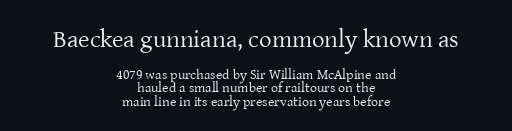
The image shows 25 px text type, upright; set centered, tight line spacing (0.96x), normal letter spacing, not underlined; the first (top) block is 1.79x larger.
